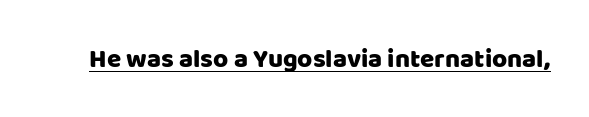
Q: Is the text italic (slanted)? A: No, it is upright.
Q: Is the text underlined? A: Yes.
Q: Is the spacing between letters normal or unusually wide? A: Normal.
